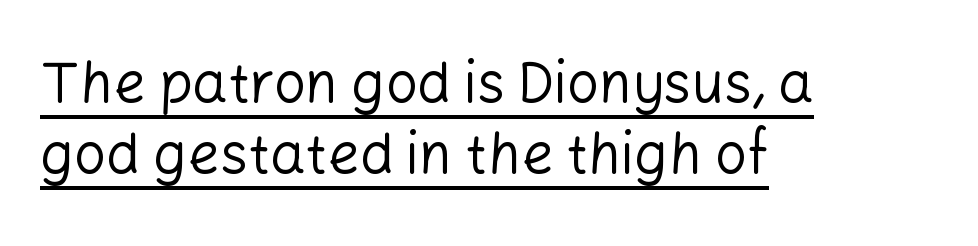
{"serif": "no", "italic": "no", "bold": "no", "weight": "regular", "width": "normal", "stroke_contrast": "low", "x_height": "medium", "monospaced": "no", "underline": "yes", "align": "left", "line_spacing": "normal", "line_spacing_ratio": 1.27, "letter_spacing": "normal", "letter_spacing_em": 0.0, "glyph_px": 56}
